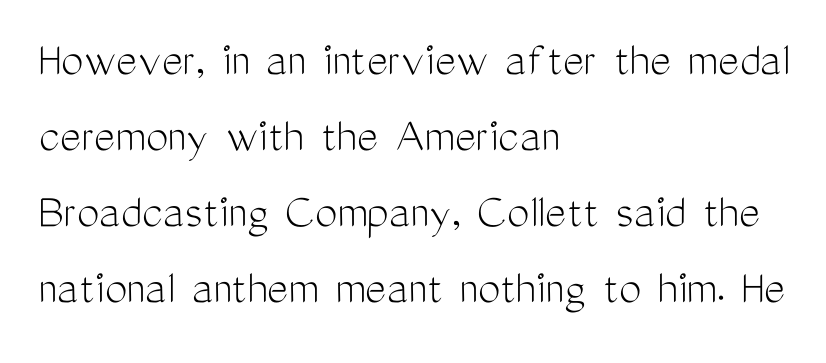
{"serif": "no", "italic": "no", "bold": "no", "weight": "light", "width": "condensed", "stroke_contrast": "medium", "x_height": "medium", "monospaced": "no", "underline": "no", "align": "left", "line_spacing": "normal", "line_spacing_ratio": 1.52, "letter_spacing": "normal", "letter_spacing_em": 0.0, "glyph_px": 50}
